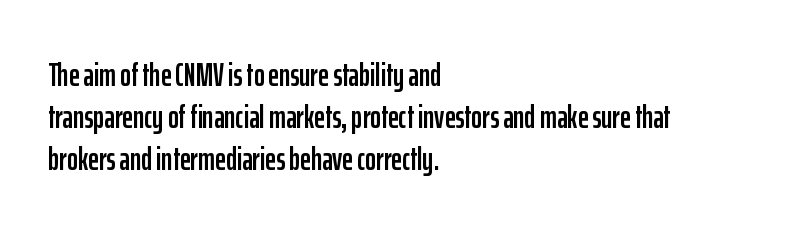
Q: Is the text italic (slanted)? A: No, it is upright.
Q: Is the typeface a serif or a sans-serif typeface? A: Sans-serif.
Q: Is the text underlined? A: No.
Q: How is the paragraph aligned? A: Left-aligned.
Q: Is the spacing between letters normal or unusually wide? A: Normal.
Q: Is the spacing between lines tight, normal or loose? A: Normal.
Q: Width (condensed, normal, or wide)? A: Condensed.
Q: Stroke contrast? A: Low.
Q: x-height? A: Medium.
Q: Monospaced? A: No.
